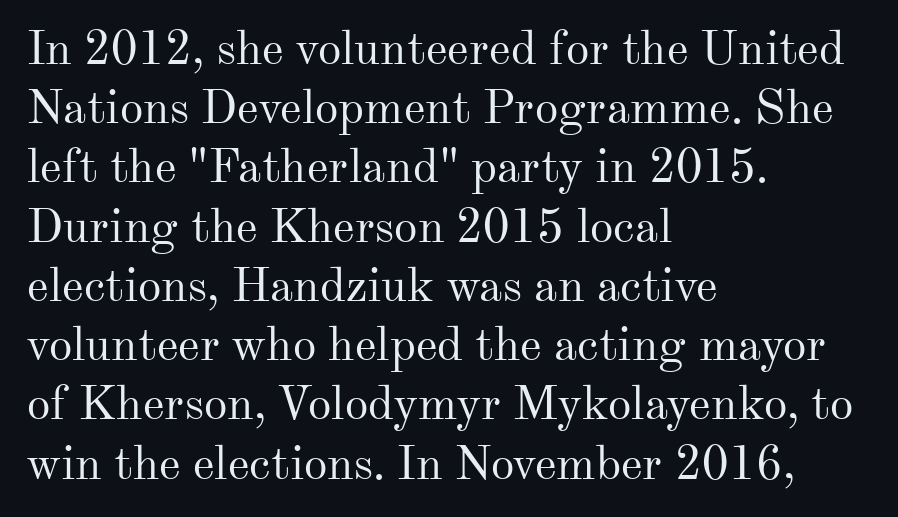
The passage shown is not bold in any degree. Honestly, the row spacing looks completely unremarkable. I'd call this a serif setting — the letters wear small feet. Descenders are the only things crossing below the line.
